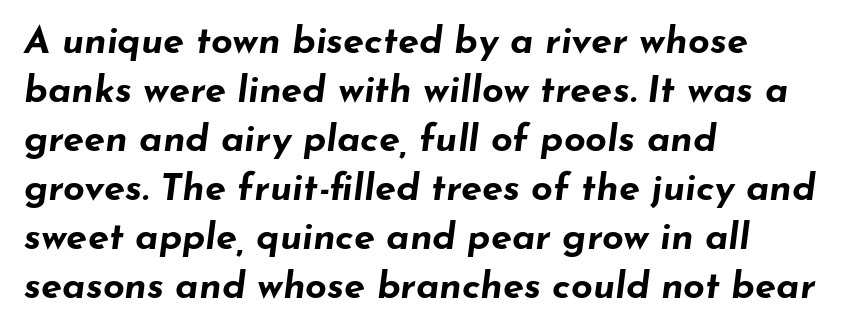
Q: Is the text bold? A: Yes.
Q: Is the text italic (slanted)? A: Yes, it leans right by about 7 degrees.
Q: Is the text underlined? A: No.
Q: How is the paragraph aligned? A: Left-aligned.
Q: Is the spacing between letters normal or unusually wide? A: Normal.
Q: Is the spacing between lines tight, normal or loose? A: Normal.
Q: Width (condensed, normal, or wide)? A: Wide.
Q: Stroke contrast? A: Low.
Q: x-height? A: Small.
Q: Monospaced? A: No.
